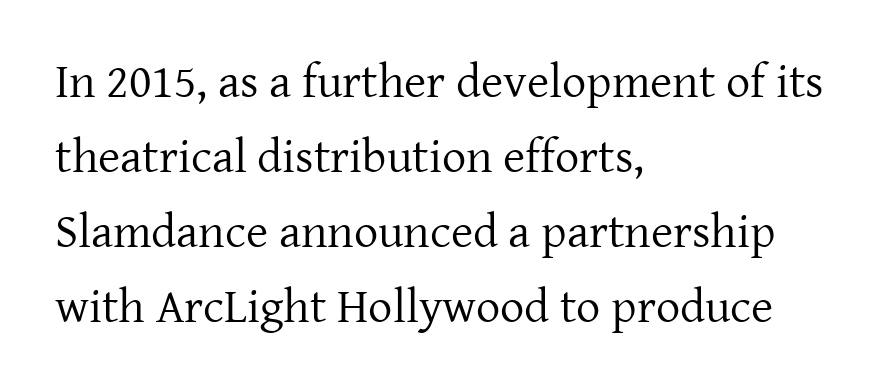
The image shows 48 px regular-weight serif type, upright; set left-aligned, normal line spacing (1.56x), normal letter spacing, not underlined; low stroke contrast and a medium x-height.
